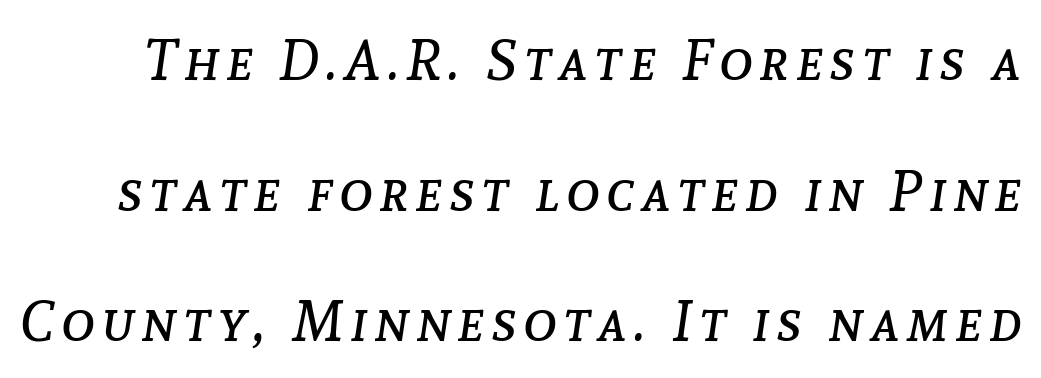
The image shows 57 px regular-weight type, italic (leaning right); set loose line spacing (2.29x), not underlined; low stroke contrast and a medium x-height.
